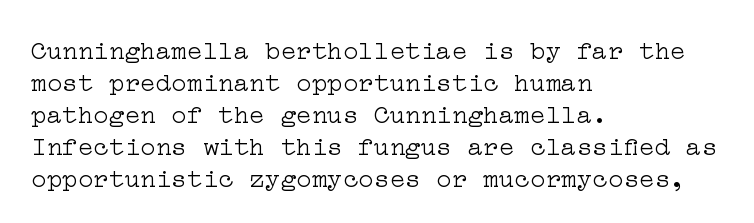
Q: Is the text bold? A: No.
Q: Is the text italic (slanted)? A: No, it is upright.
Q: Is the text underlined? A: No.
Q: How is the paragraph aligned? A: Left-aligned.
Q: Is the spacing between letters normal or unusually wide? A: Normal.
